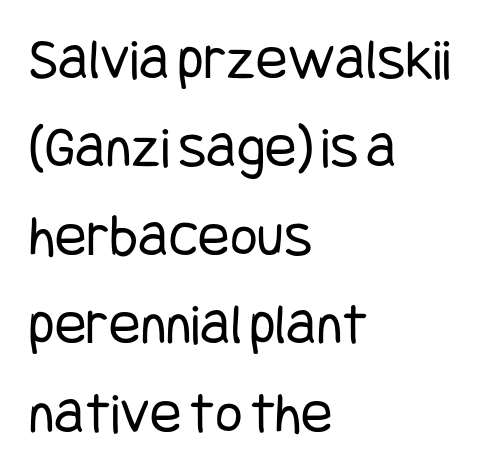
{"serif": "no", "italic": "no", "bold": "no", "weight": "regular", "width": "condensed", "stroke_contrast": "low", "x_height": "large", "underline": "no", "align": "left", "line_spacing": "normal", "line_spacing_ratio": 1.5, "letter_spacing": "normal", "letter_spacing_em": 0.0, "glyph_px": 59}
